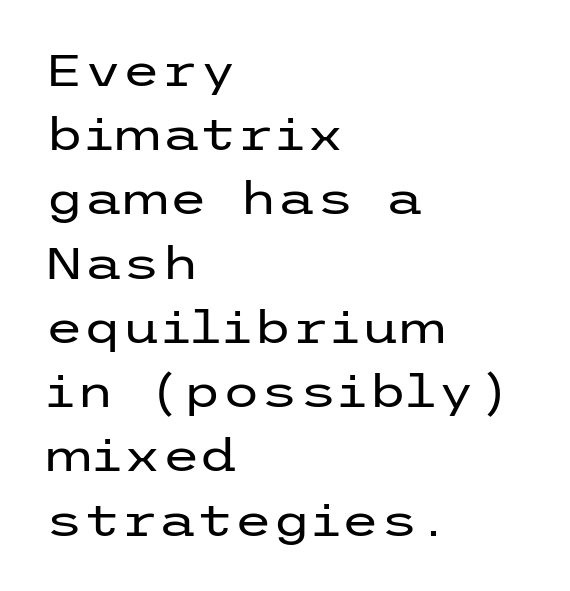
The face used here is a sans, in the tradition of grotesques and geometrics. Check under the words: just untouched page. The rows are spaced the way most documents space them. These glyphs show unthickened strokes, regular width or finer. Italic? Not at all — the glyphs are vertical. A classic flush-left, rag-right setting is used for this passage.
